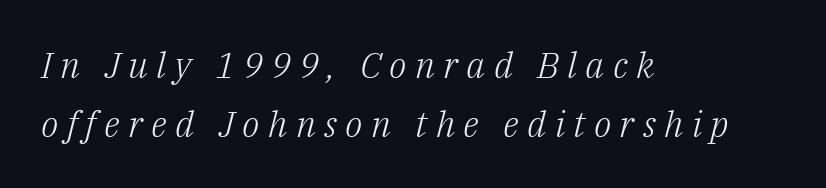
The image shows 36 px light serif type, italic (leaning right); set left-aligned, normal line spacing (1.63x), unusually wide letter spacing (+0.23 em), not underlined; low stroke contrast and a medium x-height.
